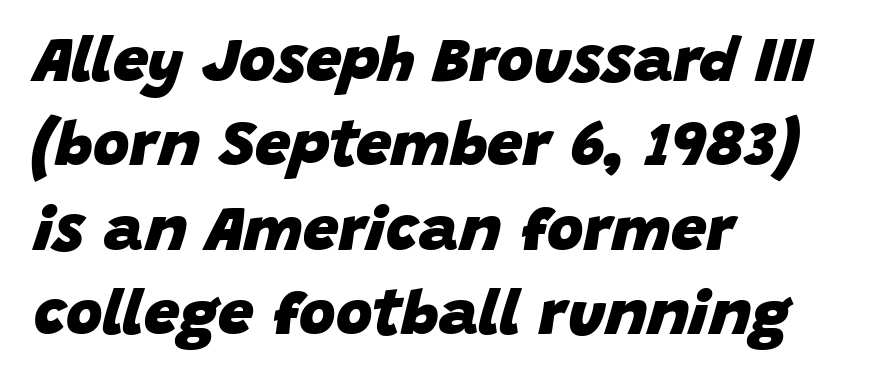
{"italic": "yes", "lean": "right", "slant_degrees": 15, "bold": "yes", "weight": "heavy", "width": "normal", "stroke_contrast": "low", "x_height": "large", "monospaced": "no", "underline": "no", "align": "left", "line_spacing": "normal", "line_spacing_ratio": 1.34, "letter_spacing": "normal", "letter_spacing_em": 0.0, "glyph_px": 63}
